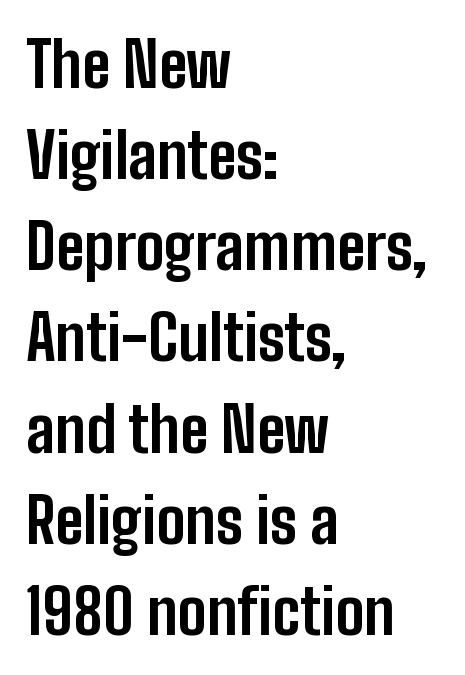
{"serif": "no", "italic": "no", "bold": "yes", "weight": "bold", "width": "condensed", "stroke_contrast": "low", "x_height": "medium", "monospaced": "no", "underline": "no", "align": "left", "line_spacing": "normal", "line_spacing_ratio": 1.47, "letter_spacing": "normal", "letter_spacing_em": 0.0, "glyph_px": 62}
